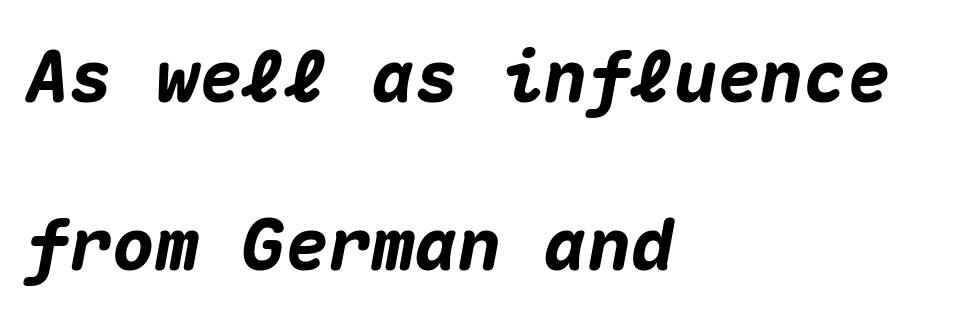
Q: Is the text bold? A: Yes.
Q: Is the text italic (slanted)? A: Yes, it leans right by about 10 degrees.
Q: Is the text underlined? A: No.
Q: How is the paragraph aligned? A: Left-aligned.
Q: Is the spacing between letters normal or unusually wide? A: Normal.
Q: Is the spacing between lines tight, normal or loose? A: Loose.
Q: Width (condensed, normal, or wide)? A: Normal.
Q: Stroke contrast? A: Medium.
Q: x-height? A: Medium.
Q: Monospaced? A: Yes.
